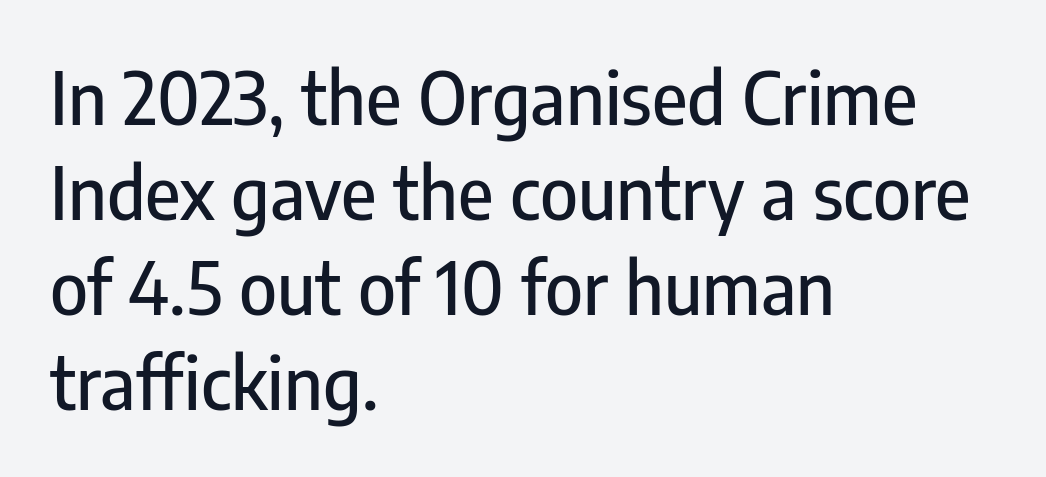
{"serif": "no", "italic": "no", "width": "condensed", "stroke_contrast": "low", "x_height": "medium", "monospaced": "no", "underline": "no", "align": "left", "line_spacing": "normal", "line_spacing_ratio": 1.32, "letter_spacing": "normal", "letter_spacing_em": 0.0, "glyph_px": 72}
